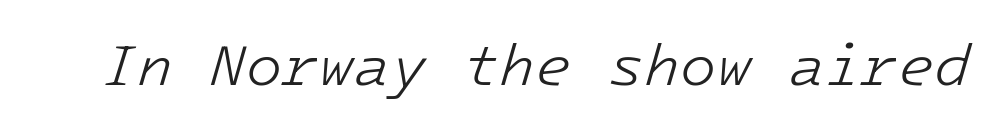
Q: Is the text bold? A: No.
Q: Is the text italic (slanted)? A: Yes, it leans right by about 16 degrees.
Q: Is the text underlined? A: No.
Q: Is the spacing between letters normal or unusually wide? A: Normal.
Q: Width (condensed, normal, or wide)? A: Normal.
Q: Stroke contrast? A: Low.
Q: x-height? A: Medium.
Q: Monospaced? A: Yes.
